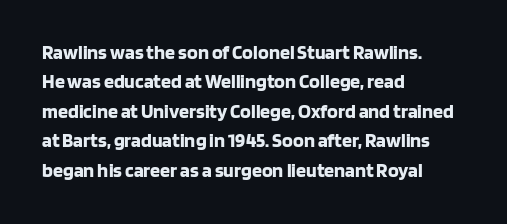
{"italic": "no", "bold": "yes", "underline": "no", "align": "left", "line_spacing": "normal", "line_spacing_ratio": 1.47, "letter_spacing": "normal", "letter_spacing_em": 0.0, "glyph_px": 20}
